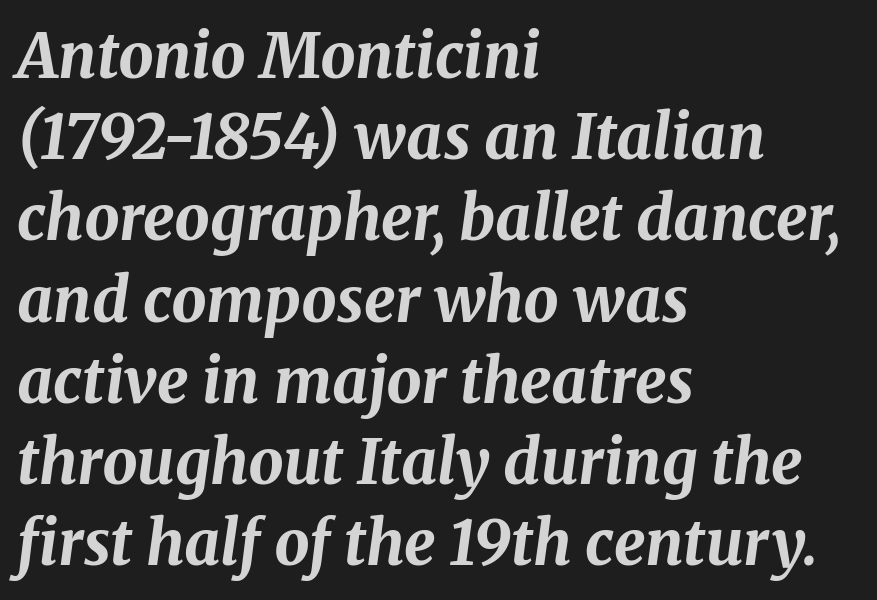
The image shows 62 px bold type, italic (leaning right); set left-aligned, normal line spacing (1.31x), normal letter spacing, not underlined; medium stroke contrast and a medium x-height.
